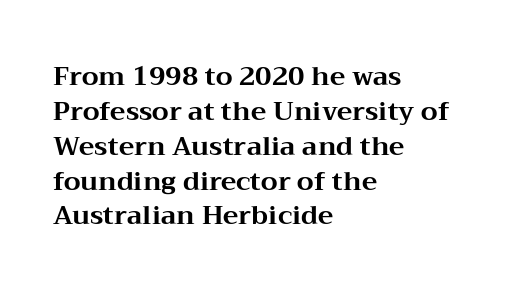
{"italic": "no", "bold": "yes", "underline": "no", "align": "left", "line_spacing": "normal", "line_spacing_ratio": 1.34, "letter_spacing": "normal", "letter_spacing_em": 0.0, "glyph_px": 26}
